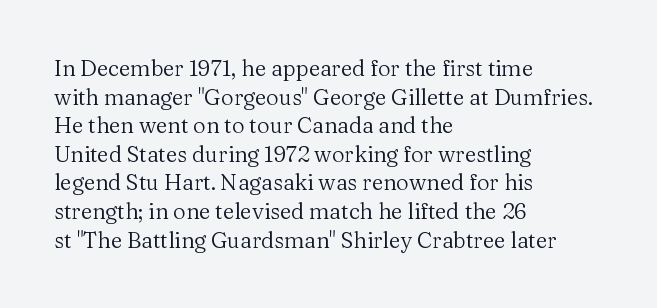
Check the space under the baseline: it is left empty. Characters follow at the spacing the type designer built in. These glyphs show unthickened strokes, regular width or finer. This is the regular roman posture of the typeface. A typesetter would call this leading conventional body-copy spacing. The compositor pushed each line to the left boundary.
